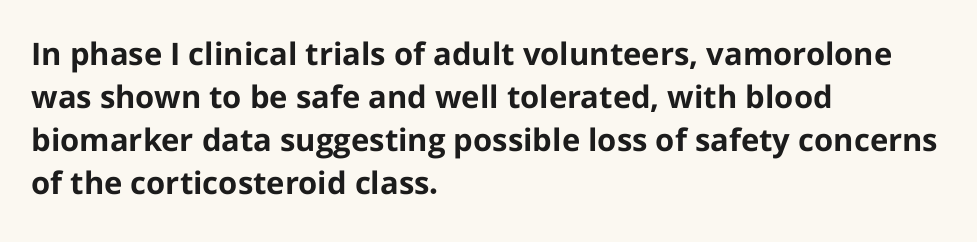
{"serif": "no", "italic": "no", "bold": "yes", "weight": "bold", "width": "normal", "stroke_contrast": "low", "x_height": "medium", "monospaced": "no", "underline": "no", "align": "left", "line_spacing": "normal", "line_spacing_ratio": 1.39, "letter_spacing": "normal", "letter_spacing_em": 0.0, "glyph_px": 31}
